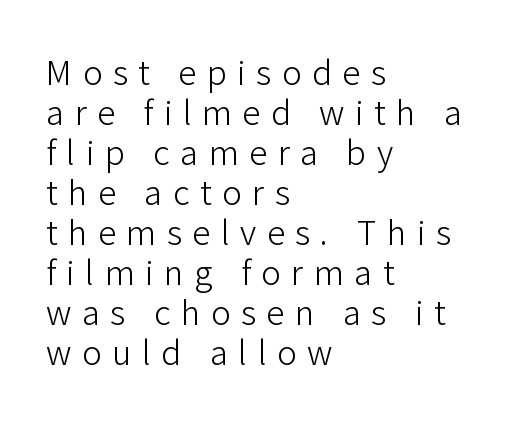
The image shows 33 px light sans-serif type, upright; set left-aligned, line spacing 1.21x, unusually wide letter spacing (+0.32 em), not underlined; low stroke contrast and a medium x-height.
